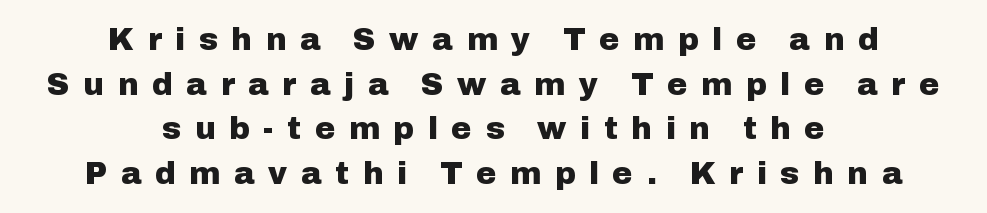
{"serif": "no", "italic": "no", "bold": "yes", "weight": "heavy", "width": "normal", "stroke_contrast": "low", "x_height": "medium", "monospaced": "no", "underline": "no", "align": "center", "line_spacing": "normal", "line_spacing_ratio": 1.44, "letter_spacing": "wide", "letter_spacing_em": 0.44, "glyph_px": 31}
